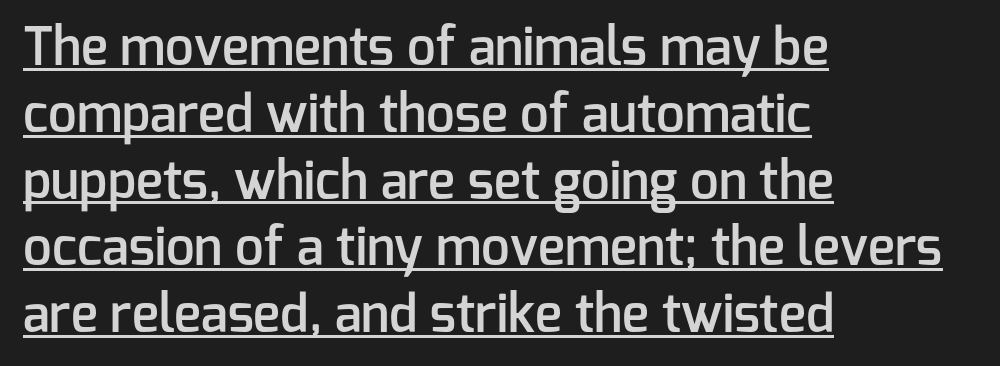
The image shows 51 px semibold sans-serif type, upright; set left-aligned, normal line spacing (1.31x), normal letter spacing, underlined; low stroke contrast and a medium x-height.
